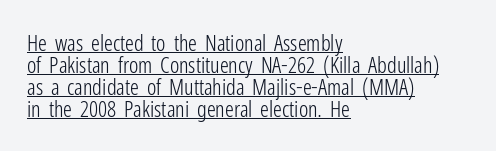
{"italic": "no", "bold": "no", "underline": "yes", "align": "left", "line_spacing": "tight", "line_spacing_ratio": 1.0, "letter_spacing": "normal", "letter_spacing_em": 0.0, "glyph_px": 22}
